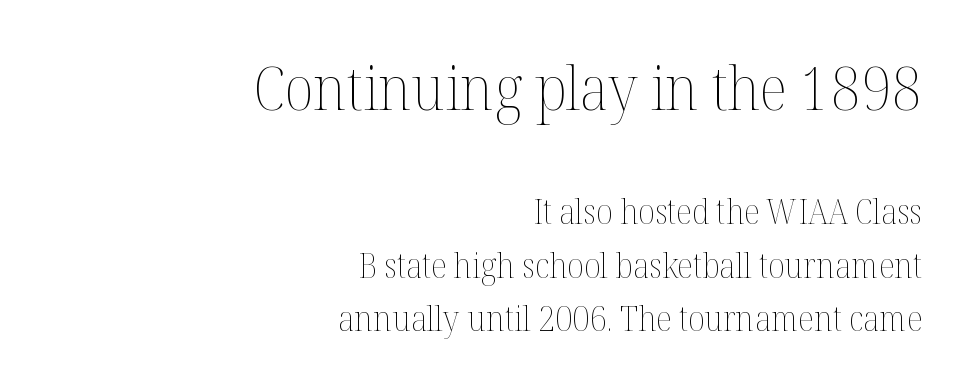
The image shows 60 px thin type, upright; set right-aligned, normal line spacing (1.57x), normal letter spacing, not underlined; the first (top) block is 1.76x larger; medium stroke contrast and a medium x-height.
